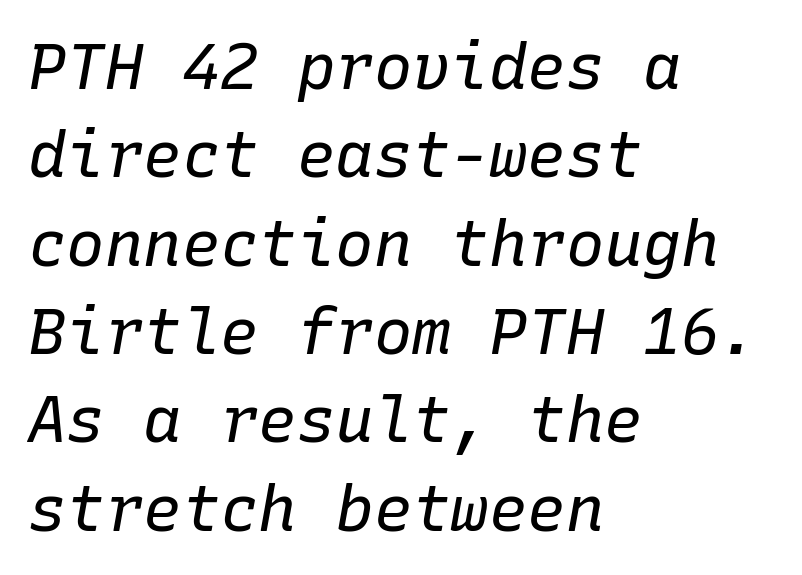
Q: Is the text bold? A: No.
Q: Is the text italic (slanted)? A: Yes, it leans right by about 10 degrees.
Q: Is the text underlined? A: No.
Q: How is the paragraph aligned? A: Left-aligned.
Q: Is the spacing between letters normal or unusually wide? A: Normal.
Q: Is the spacing between lines tight, normal or loose? A: Normal.
Q: Width (condensed, normal, or wide)? A: Normal.
Q: Stroke contrast? A: Low.
Q: x-height? A: Medium.
Q: Monospaced? A: Yes.
